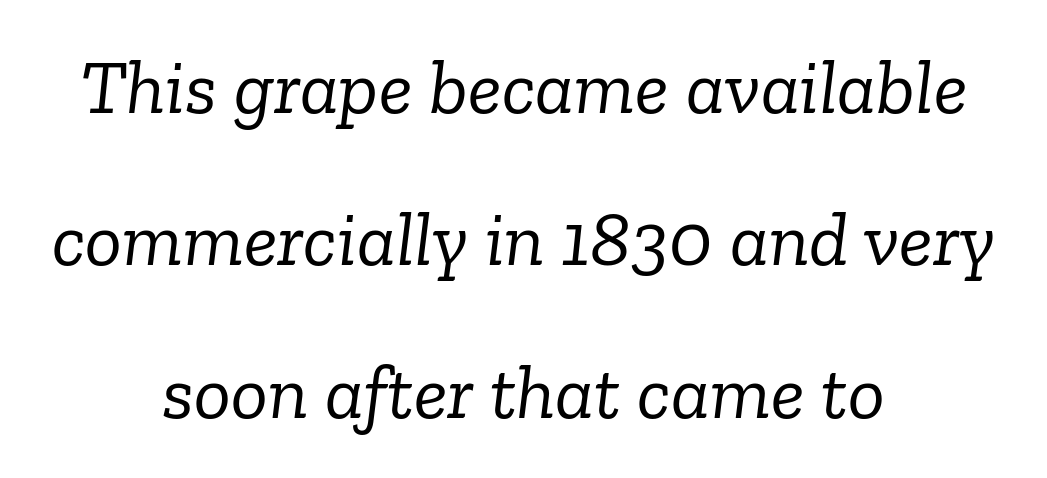
The glyphs are unaccompanied by any horizontal stroke below them. What's the leading like? Stretched, with rows far apart. The lines in this sample share a center point and differ in where they start and stop. Words appear dense and cohesive because spacing is normal.
